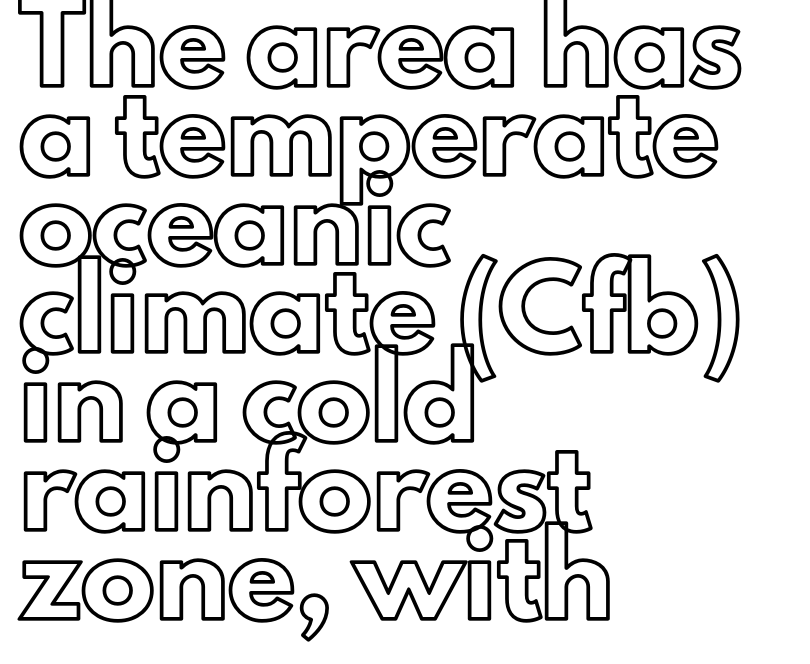
Q: Is the text italic (slanted)? A: No, it is upright.
Q: Is the text underlined? A: No.
Q: How is the paragraph aligned? A: Left-aligned.
Q: Is the spacing between letters normal or unusually wide? A: Normal.
Q: Width (condensed, normal, or wide)? A: Normal.
Q: x-height? A: Small.
Q: Monospaced? A: No.
